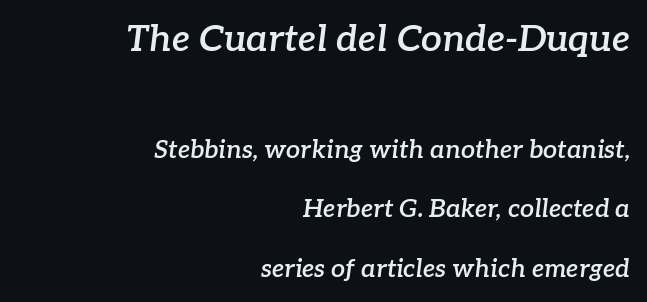
Q: Is the text bold? A: Semi-bold.
Q: Is the text italic (slanted)? A: Yes, it leans right by about 7 degrees.
Q: Is the typeface a serif or a sans-serif typeface? A: Serif.
Q: Is the text underlined? A: No.
Q: How is the paragraph aligned? A: Right-aligned.
Q: Is the spacing between letters normal or unusually wide? A: Normal.
Q: Is the spacing between lines tight, normal or loose? A: Loose.
Q: Which block of text is set in a larger size, the first (top) or the second (bottom)? A: The first (top) one.
Q: Width (condensed, normal, or wide)? A: Normal.
Q: Stroke contrast? A: Low.
Q: x-height? A: Medium.
Q: Monospaced? A: No.
